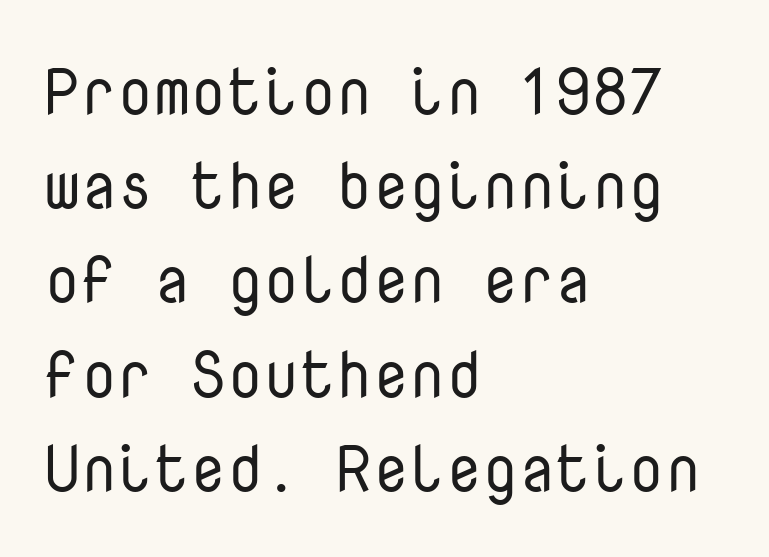
{"serif": "no", "italic": "no", "bold": "no", "weight": "regular", "width": "normal", "stroke_contrast": "low", "x_height": "medium", "monospaced": "yes", "underline": "no", "align": "left", "line_spacing": "normal", "line_spacing_ratio": 1.45, "letter_spacing": "normal", "letter_spacing_em": 0.0, "glyph_px": 65}
